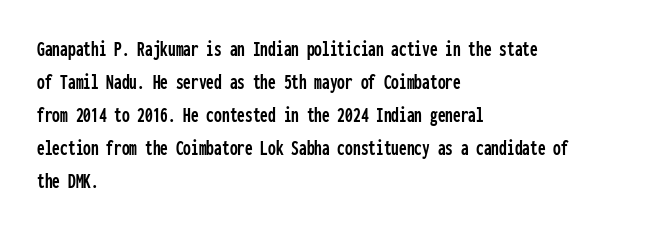
{"italic": "no", "underline": "no", "align": "left", "line_spacing": "normal", "line_spacing_ratio": 1.5, "letter_spacing": "normal", "letter_spacing_em": 0.0, "glyph_px": 22}
